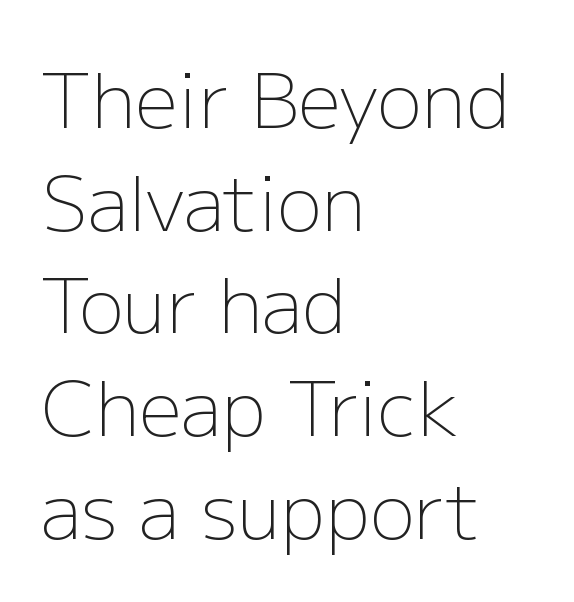
{"serif": "no", "italic": "no", "bold": "no", "weight": "light", "width": "normal", "stroke_contrast": "low", "x_height": "medium", "monospaced": "no", "underline": "no", "align": "left", "line_spacing": "normal", "line_spacing_ratio": 1.37, "letter_spacing": "normal", "letter_spacing_em": 0.0, "glyph_px": 75}
